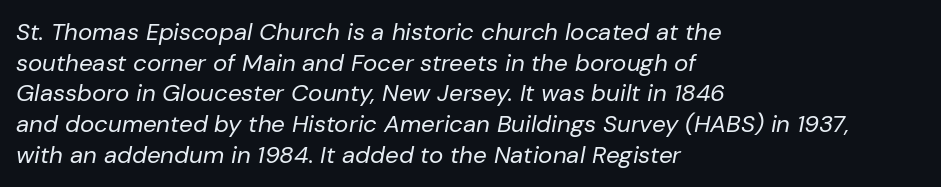
{"italic": "yes", "lean": "right", "slant_degrees": 10, "bold": "no", "underline": "no", "align": "left", "line_spacing": "normal", "line_spacing_ratio": 1.28, "letter_spacing": "normal", "letter_spacing_em": 0.0, "glyph_px": 24}
